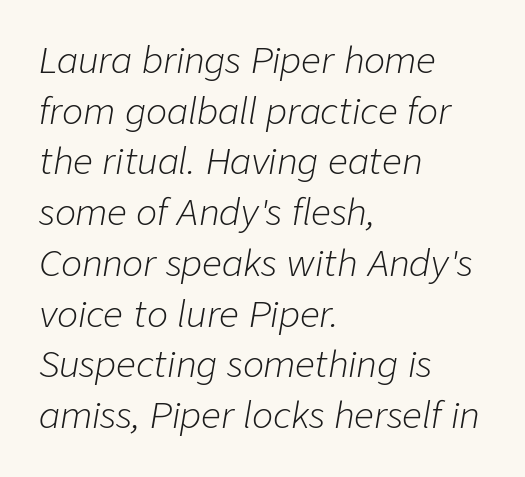
The image shows 35 px light type, italic (leaning right); set left-aligned, normal line spacing (1.45x), normal letter spacing, not underlined; low stroke contrast and a medium x-height.
